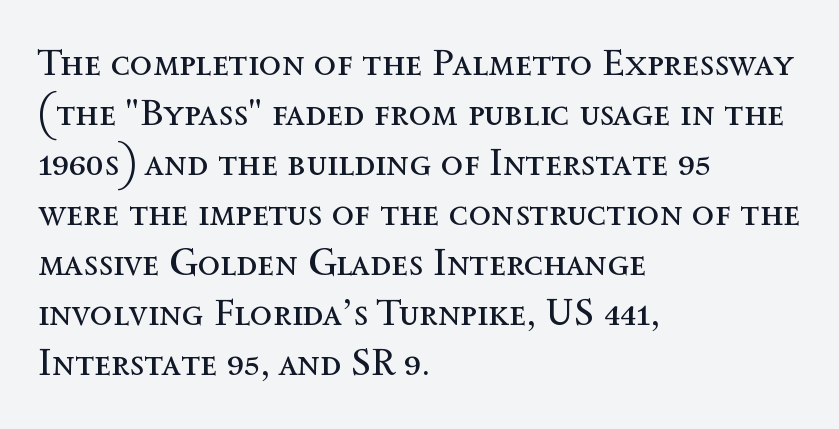
{"italic": "no", "bold": "no", "weight": "regular", "width": "normal", "x_height": "medium", "monospaced": "no", "underline": "no", "align": "left", "line_spacing": "normal", "line_spacing_ratio": 1.35, "letter_spacing": "normal", "letter_spacing_em": 0.0, "glyph_px": 37}
